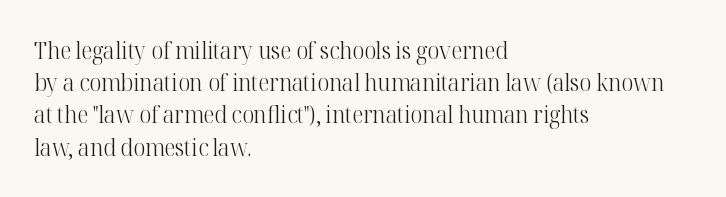
{"italic": "no", "bold": "no", "underline": "no", "align": "left", "line_spacing": "normal", "line_spacing_ratio": 1.4, "letter_spacing": "normal", "letter_spacing_em": 0.0, "glyph_px": 23}
